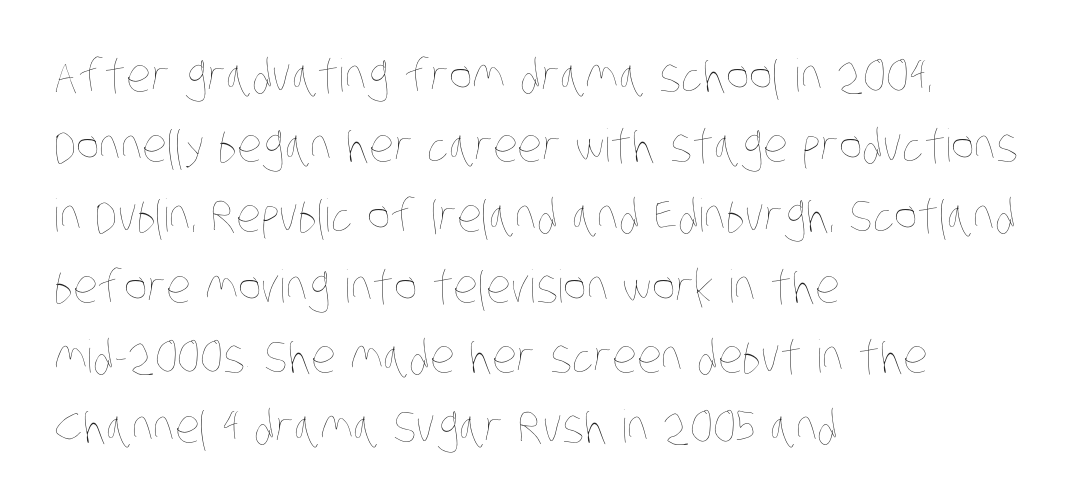
Is the letter spacing exaggerated? No — it looks like the ordinary default. Where is the straight margin? On the left. The strip under each line holds only bare page. If you measured baseline to baseline, you'd find a middling distance. Ink coverage per letter is moderate at most.
